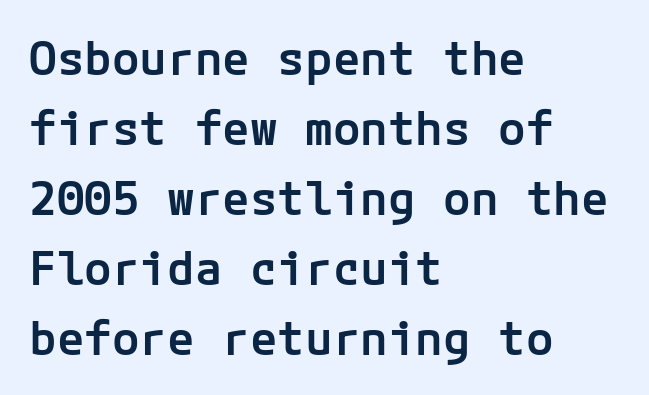
{"serif": "no", "italic": "no", "bold": "semi", "weight": "semibold", "width": "normal", "stroke_contrast": "low", "x_height": "medium", "underline": "no", "align": "left", "line_spacing": "normal", "line_spacing_ratio": 1.52, "letter_spacing": "normal", "letter_spacing_em": 0.0, "glyph_px": 46}
